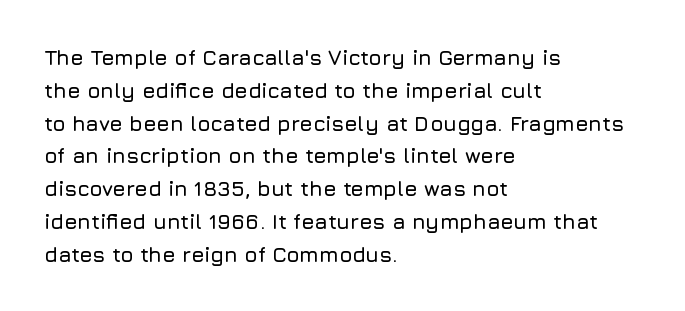
Whoever set this chose a conventional vertical rhythm. Quick note: not italic, upright. Only glyphs here, with clear space below each row. The horizontal fit of the characters is conventional and even. Notice how the passage keeps a crisp vertical edge on the left only.
